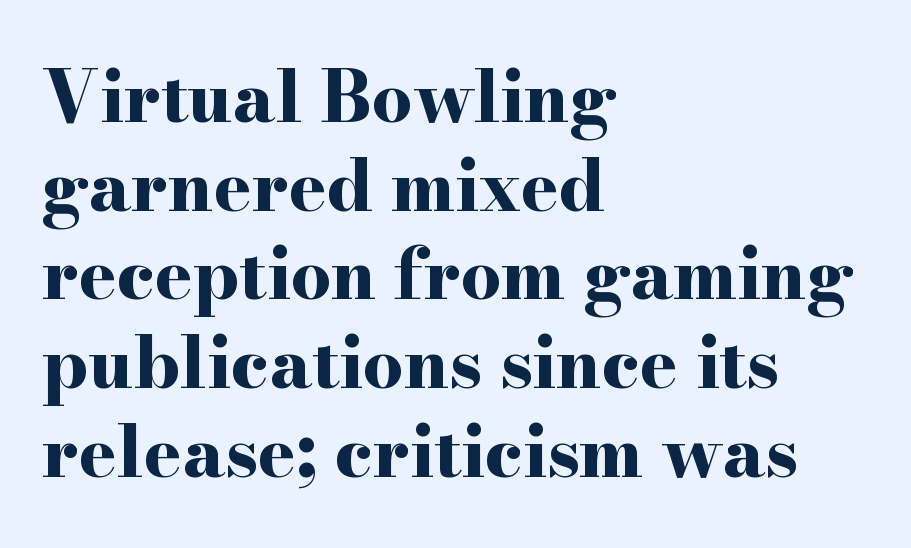
The image shows 71 px bold, wide serif type, upright; set left-aligned, normal line spacing (1.25x), normal letter spacing, not underlined; high stroke contrast and a small x-height.
